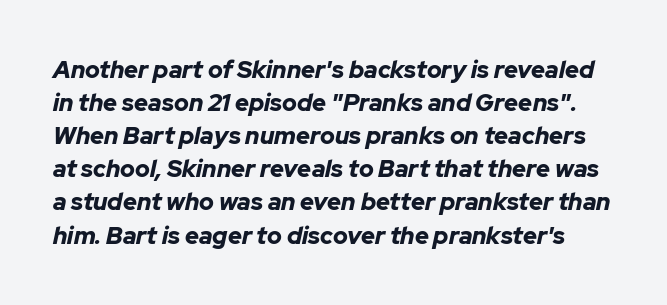
The image shows 24 px bold type, italic (leaning right); set normal line spacing (1.38x), normal letter spacing, not underlined.
